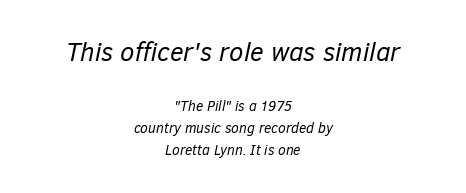
The earlier block is typeset at a bigger size than the later block. Is the type heavy? It reads as light-to-regular instead. When letters slant like this, we call the style italic. Where is the straight margin? There isn't one; the lines are centered.
